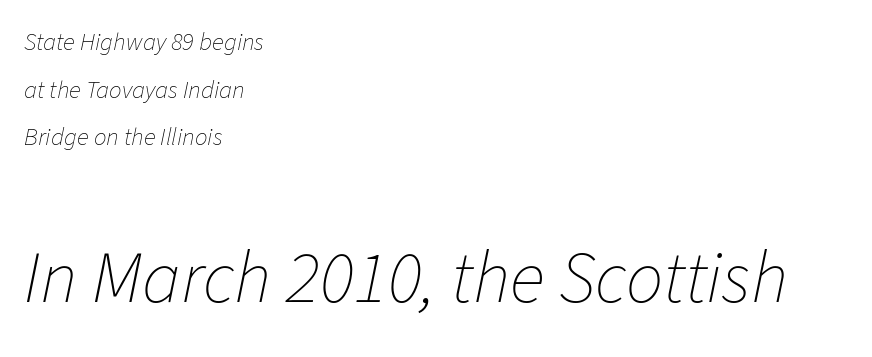
Compared with typical body copy, the letter spacing here is the same. Quick note: italic. Here the designer chose a conventional face with non-uniform glyph widths. Descenders hang freely into open space. This rendering uses left alignment, leaving the right contour irregular.
